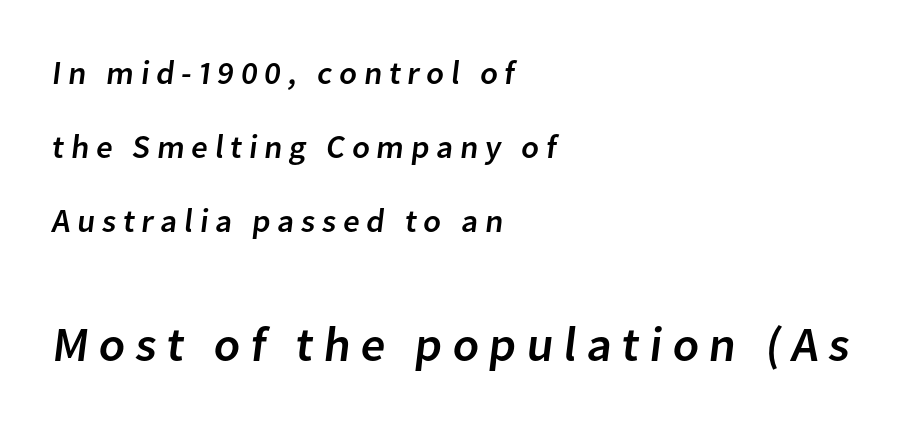
{"serif": "no", "width": "normal", "stroke_contrast": "low", "x_height": "medium", "monospaced": "no", "underline": "no", "align": "left", "line_spacing": "loose", "line_spacing_ratio": 2.24, "letter_spacing": "wide", "letter_spacing_em": 0.2, "larger_block": "second", "size_ratio": 1.48, "glyph_px": 49}
